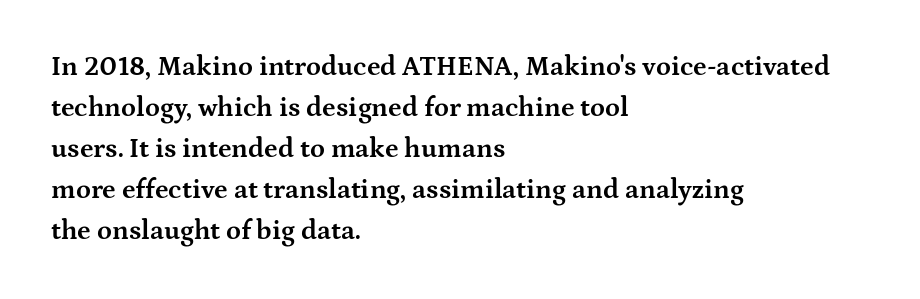
The image shows 27 px bold type, upright; set left-aligned, normal line spacing (1.52x), normal letter spacing, not underlined.
